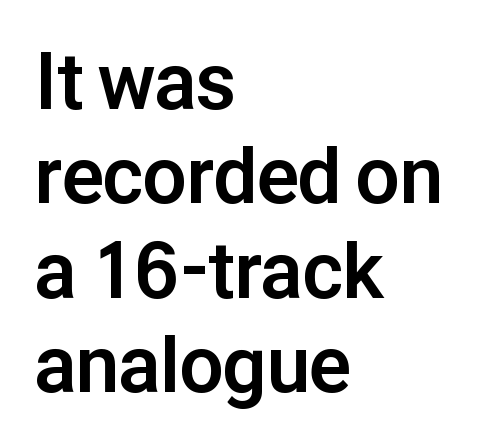
{"serif": "no", "italic": "no", "bold": "yes", "weight": "bold", "width": "normal", "stroke_contrast": "low", "x_height": "medium", "monospaced": "no", "underline": "no", "align": "left", "line_spacing_ratio": 1.21, "letter_spacing": "normal", "letter_spacing_em": 0.0, "glyph_px": 78}
